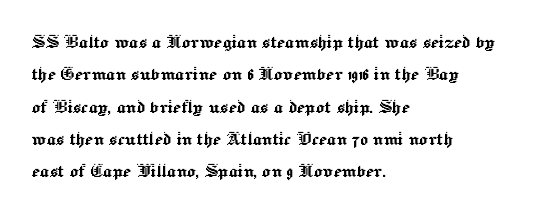
Q: Is the text italic (slanted)? A: No, it is upright.
Q: Is the text underlined? A: No.
Q: How is the paragraph aligned? A: Left-aligned.
Q: Is the spacing between letters normal or unusually wide? A: Normal.
Q: Is the spacing between lines tight, normal or loose? A: Normal.
